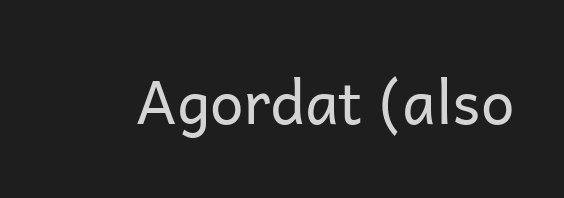
Q: Is the text bold? A: No.
Q: Is the text italic (slanted)? A: No, it is upright.
Q: Is the typeface a serif or a sans-serif typeface? A: Sans-serif.
Q: Is the text underlined? A: No.
Q: Is the spacing between letters normal or unusually wide? A: Normal.
Q: Width (condensed, normal, or wide)? A: Normal.
Q: Stroke contrast? A: Low.
Q: x-height? A: Medium.
Q: Monospaced? A: No.
